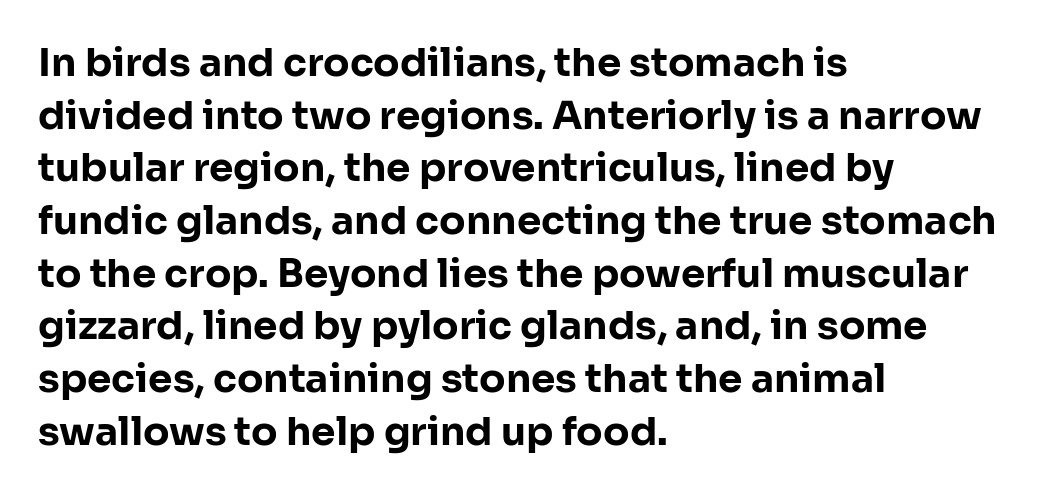
Q: Is the text bold? A: Yes.
Q: Is the text italic (slanted)? A: No, it is upright.
Q: Is the typeface a serif or a sans-serif typeface? A: Sans-serif.
Q: Is the text underlined? A: No.
Q: How is the paragraph aligned? A: Left-aligned.
Q: Is the spacing between letters normal or unusually wide? A: Normal.
Q: Is the spacing between lines tight, normal or loose? A: Normal.
Q: Width (condensed, normal, or wide)? A: Normal.
Q: Stroke contrast? A: Low.
Q: x-height? A: Medium.
Q: Monospaced? A: No.
